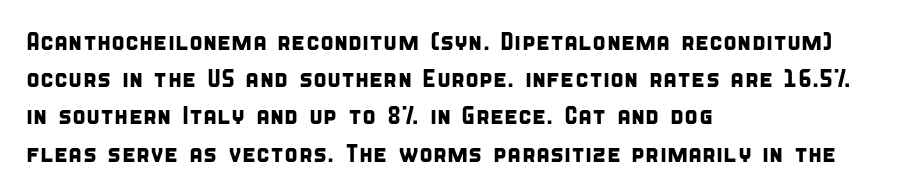
Q: Is the text underlined? A: No.
Q: How is the paragraph aligned? A: Left-aligned.
Q: Is the spacing between letters normal or unusually wide? A: Normal.
Q: Is the spacing between lines tight, normal or loose? A: Normal.
